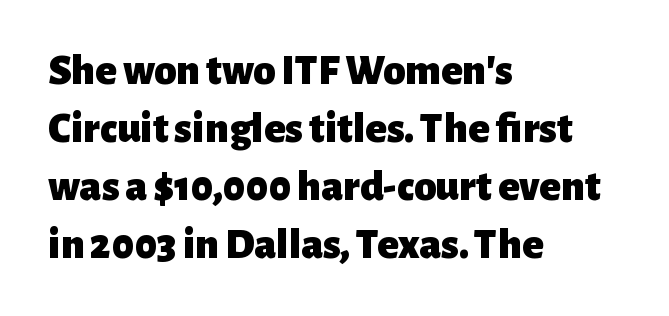
{"serif": "no", "italic": "no", "bold": "yes", "weight": "heavy", "width": "normal", "stroke_contrast": "low", "x_height": "medium", "monospaced": "no", "underline": "no", "align": "left", "line_spacing": "normal", "line_spacing_ratio": 1.32, "letter_spacing": "normal", "letter_spacing_em": 0.0, "glyph_px": 44}
